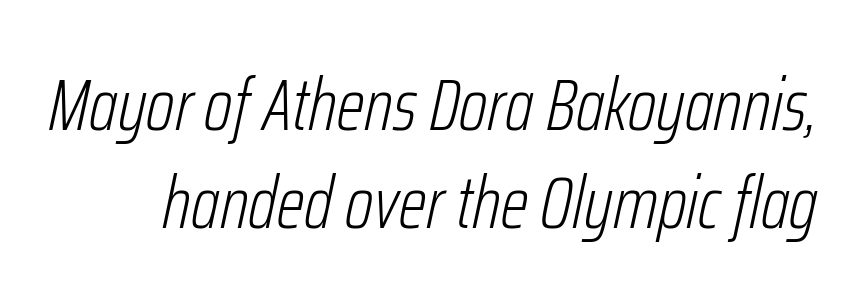
The image shows 73 px light, condensed type, italic (leaning right); set normal line spacing (1.34x), normal letter spacing, not underlined; low stroke contrast and a medium x-height.
